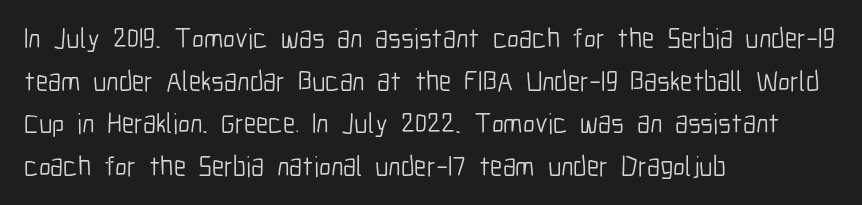
Q: Is the text bold? A: No.
Q: Is the text italic (slanted)? A: No, it is upright.
Q: Is the typeface a serif or a sans-serif typeface? A: Sans-serif.
Q: Is the text underlined? A: No.
Q: How is the paragraph aligned? A: Left-aligned.
Q: Is the spacing between letters normal or unusually wide? A: Normal.
Q: Is the spacing between lines tight, normal or loose? A: Normal.
Q: Width (condensed, normal, or wide)? A: Condensed.
Q: Stroke contrast? A: Low.
Q: x-height? A: Medium.
Q: Monospaced? A: No.
